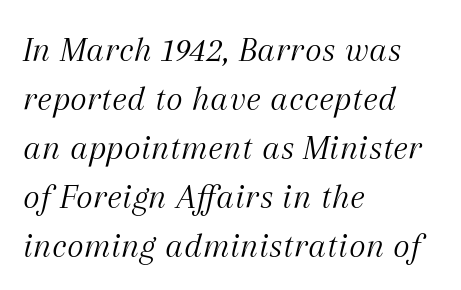
{"serif": "yes", "italic": "yes", "lean": "right", "slant_degrees": 12, "bold": "no", "weight": "light", "width": "normal", "stroke_contrast": "medium", "x_height": "medium", "monospaced": "no", "underline": "no", "align": "left", "line_spacing": "normal", "line_spacing_ratio": 1.36, "letter_spacing": "normal", "letter_spacing_em": 0.0, "glyph_px": 36}
